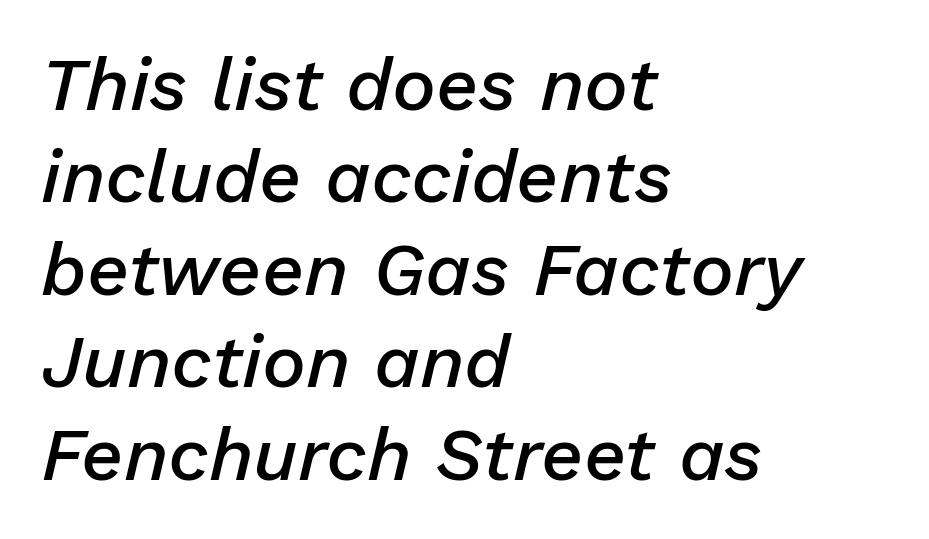
{"italic": "yes", "lean": "right", "slant_degrees": 13, "bold": "semi", "weight": "semibold", "width": "normal", "stroke_contrast": "low", "x_height": "medium", "monospaced": "no", "underline": "no", "align": "left", "line_spacing": "normal", "line_spacing_ratio": 1.25, "letter_spacing": "normal", "letter_spacing_em": 0.0, "glyph_px": 74}
